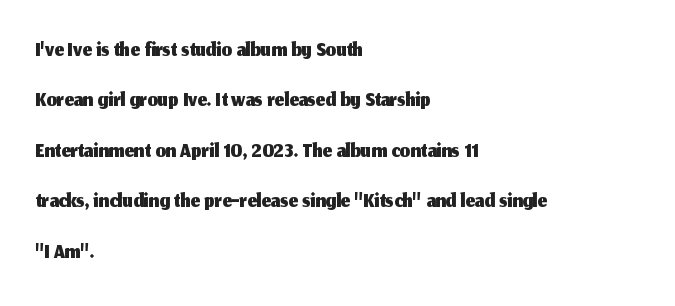
{"serif": "no", "italic": "no", "width": "normal", "stroke_contrast": "medium", "x_height": "medium", "monospaced": "no", "underline": "no", "align": "left", "line_spacing": "normal", "line_spacing_ratio": 1.53, "letter_spacing": "normal", "letter_spacing_em": 0.0, "glyph_px": 33}
